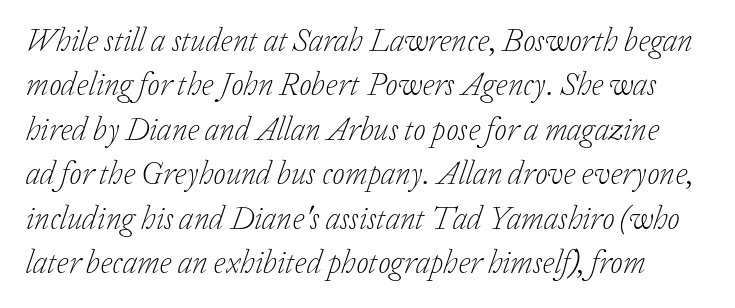
Q: Is the text bold? A: No.
Q: Is the text italic (slanted)? A: Yes, it leans right by about 20 degrees.
Q: Is the typeface a serif or a sans-serif typeface? A: Serif.
Q: Is the text underlined? A: No.
Q: Is the spacing between letters normal or unusually wide? A: Normal.
Q: Is the spacing between lines tight, normal or loose? A: Normal.
Q: Width (condensed, normal, or wide)? A: Normal.
Q: Stroke contrast? A: Low.
Q: x-height? A: Medium.
Q: Monospaced? A: No.
